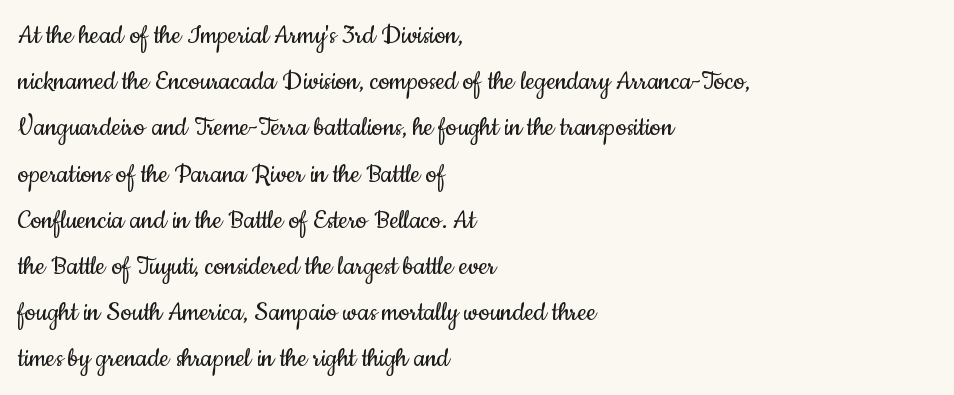
Q: Is the text bold? A: No.
Q: Is the text italic (slanted)? A: Yes.
Q: Is the typeface a serif or a sans-serif typeface? A: Sans-serif.
Q: Is the text underlined? A: No.
Q: How is the paragraph aligned? A: Left-aligned.
Q: Is the spacing between letters normal or unusually wide? A: Normal.
Q: Is the spacing between lines tight, normal or loose? A: Normal.
Q: Width (condensed, normal, or wide)? A: Condensed.
Q: Stroke contrast? A: Low.
Q: x-height? A: Small.
Q: Monospaced? A: No.
